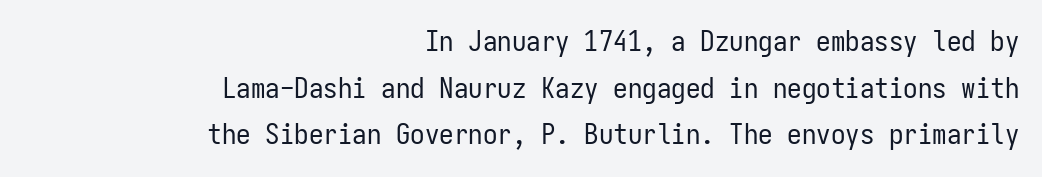
The image shows 29 px regular-weight, condensed sans-serif type, upright, monospaced; set right-aligned, normal line spacing (1.61x), normal letter spacing, not underlined; low stroke contrast and a medium x-height.
